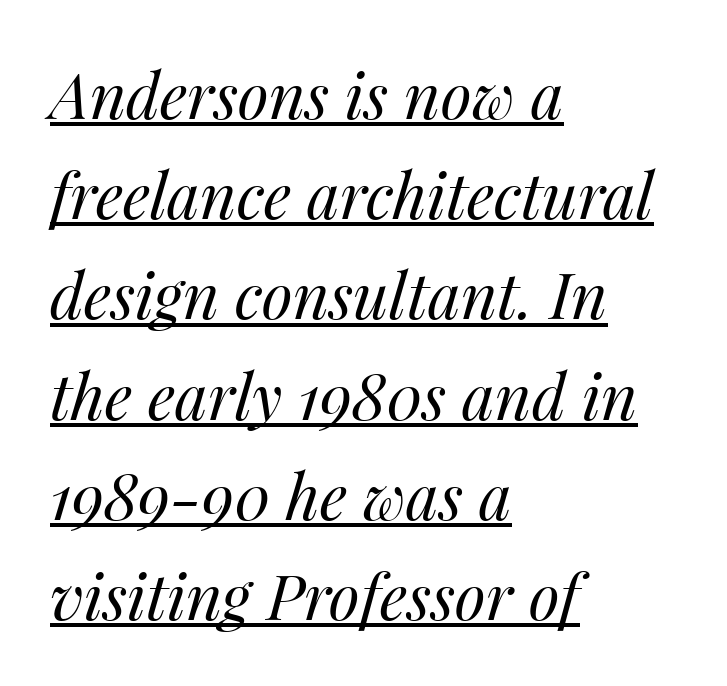
A continuous stroke trails under the words, as in a hyperlink. Line beginnings align vertically; line endings do not. Varying glyph widths throughout — classic text-font behaviour. The typeface has the unassuming heft of standard copy or less.
